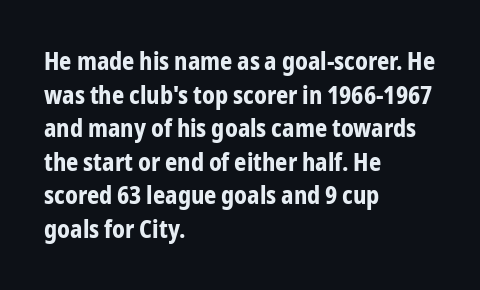
{"italic": "no", "bold": "yes", "underline": "no", "align": "left", "line_spacing": "normal", "line_spacing_ratio": 1.4, "letter_spacing": "normal", "letter_spacing_em": 0.0, "glyph_px": 24}
